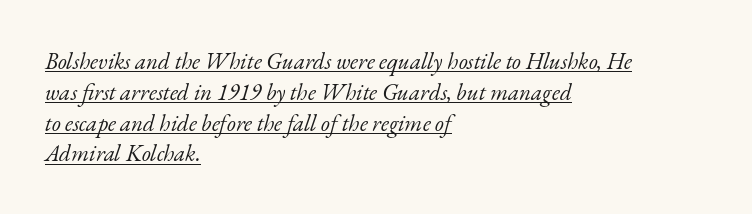
The image shows 23 px text type, italic (leaning right); set left-aligned, normal line spacing (1.34x), normal letter spacing, underlined.
